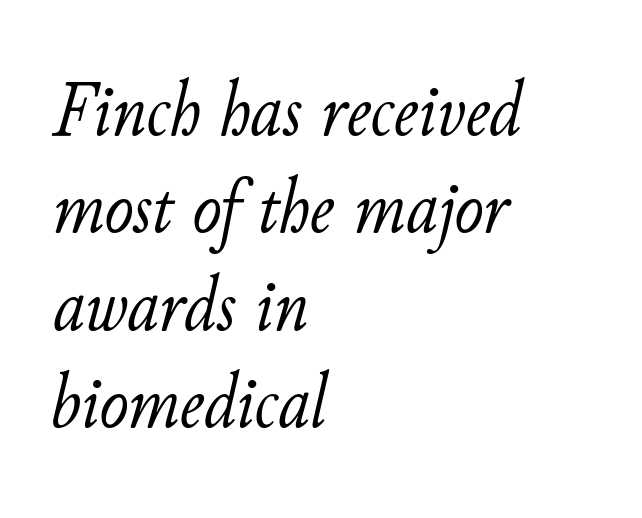
Q: Is the text bold? A: No.
Q: Is the text italic (slanted)? A: Yes, it leans right by about 11 degrees.
Q: Is the text underlined? A: No.
Q: How is the paragraph aligned? A: Left-aligned.
Q: Is the spacing between letters normal or unusually wide? A: Normal.
Q: Is the spacing between lines tight, normal or loose? A: Normal.
Q: Width (condensed, normal, or wide)? A: Normal.
Q: Stroke contrast? A: Low.
Q: x-height? A: Small.
Q: Monospaced? A: No.
